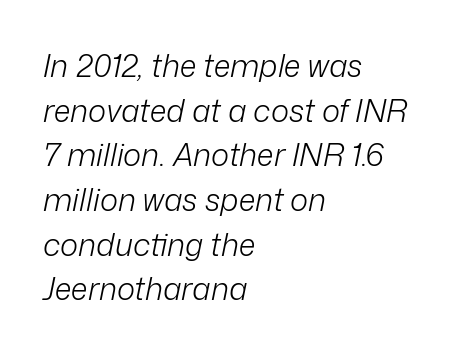
{"italic": "yes", "lean": "right", "slant_degrees": 12, "bold": "no", "weight": "light", "width": "normal", "stroke_contrast": "low", "x_height": "medium", "monospaced": "no", "underline": "no", "align": "left", "line_spacing": "normal", "line_spacing_ratio": 1.44, "letter_spacing": "normal", "letter_spacing_em": 0.0, "glyph_px": 31}
